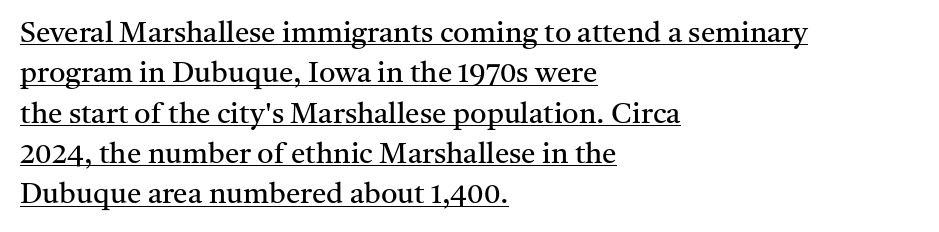
The image shows 29 px regular-weight serif type, upright; set left-aligned, normal line spacing (1.39x), normal letter spacing, underlined; medium stroke contrast and a medium x-height.
